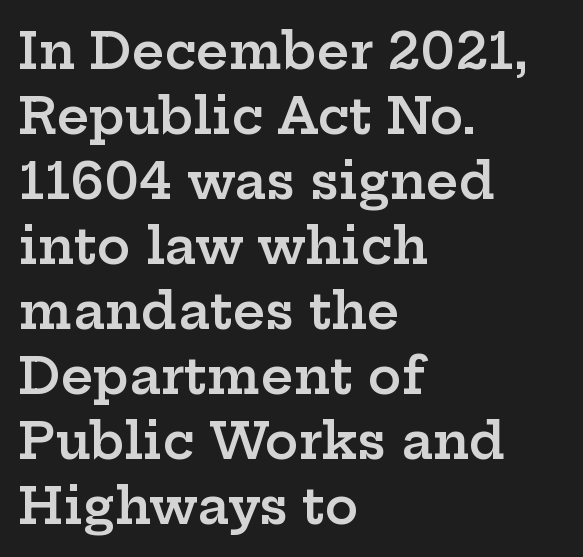
{"serif": "yes", "italic": "no", "bold": "semi", "weight": "semibold", "width": "wide", "stroke_contrast": "low", "x_height": "medium", "monospaced": "no", "underline": "no", "align": "left", "line_spacing": "normal", "line_spacing_ratio": 1.3, "letter_spacing": "normal", "letter_spacing_em": 0.0, "glyph_px": 50}
